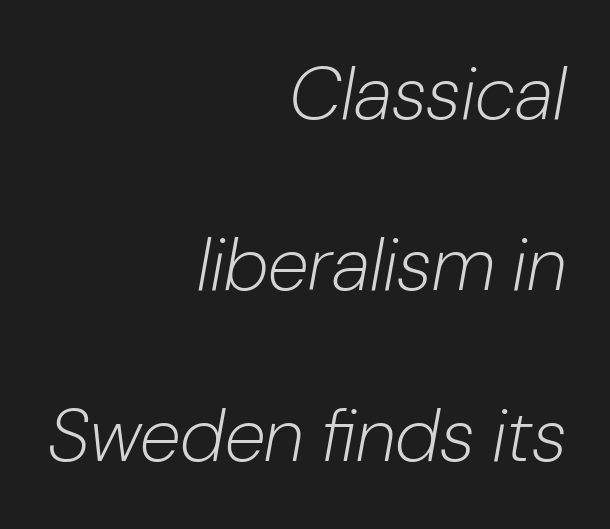
{"italic": "yes", "lean": "right", "slant_degrees": 10, "bold": "no", "weight": "light", "width": "normal", "stroke_contrast": "low", "x_height": "medium", "monospaced": "no", "underline": "no", "align": "right", "line_spacing": "loose", "line_spacing_ratio": 2.28, "letter_spacing": "normal", "letter_spacing_em": 0.0, "glyph_px": 75}
